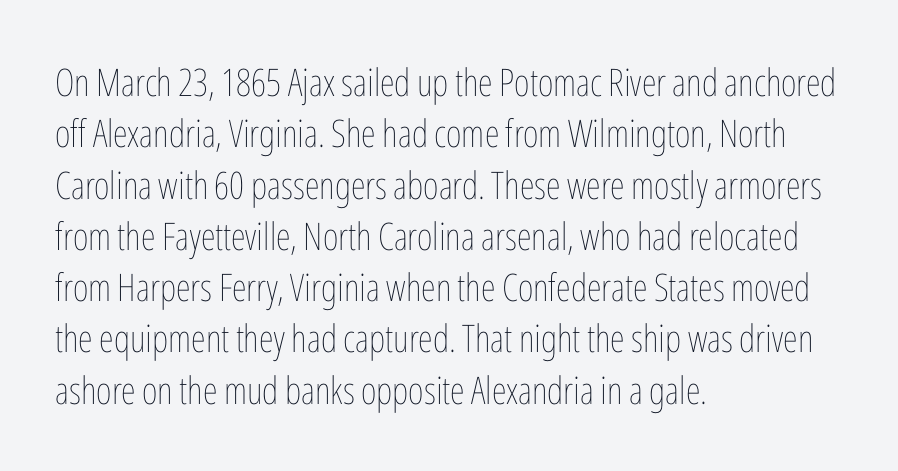
Q: Is the text bold? A: No.
Q: Is the text italic (slanted)? A: No, it is upright.
Q: Is the text underlined? A: No.
Q: How is the paragraph aligned? A: Left-aligned.
Q: Is the spacing between letters normal or unusually wide? A: Normal.
Q: Is the spacing between lines tight, normal or loose? A: Normal.
Q: Width (condensed, normal, or wide)? A: Condensed.
Q: Stroke contrast? A: Low.
Q: x-height? A: Medium.
Q: Monospaced? A: No.
